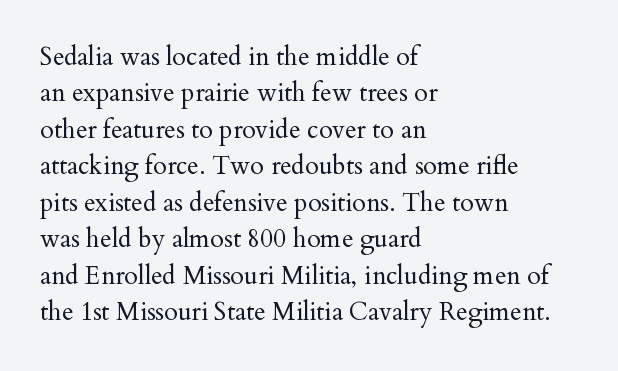
Q: Is the text bold? A: No.
Q: Is the text italic (slanted)? A: No, it is upright.
Q: Is the text underlined? A: No.
Q: How is the paragraph aligned? A: Left-aligned.
Q: Is the spacing between letters normal or unusually wide? A: Normal.
Q: Is the spacing between lines tight, normal or loose? A: Normal.
